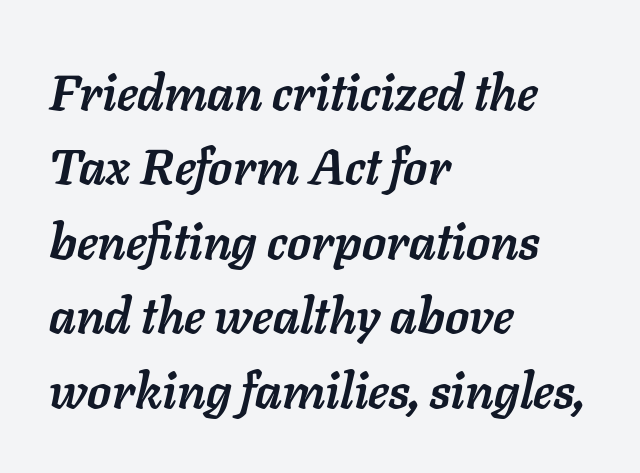
{"italic": "yes", "lean": "right", "slant_degrees": 11, "bold": "yes", "weight": "semibold", "width": "normal", "stroke_contrast": "low", "x_height": "medium", "monospaced": "no", "underline": "no", "align": "left", "line_spacing": "normal", "line_spacing_ratio": 1.52, "letter_spacing": "normal", "letter_spacing_em": 0.0, "glyph_px": 49}
